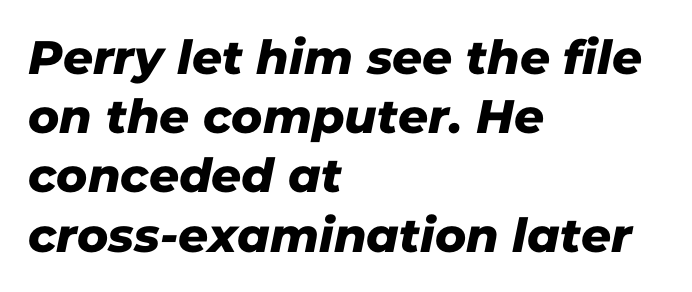
Honestly, the letter spacing is just normal — you wouldn't notice it. Students, observe: this is what conventionally led text looks like. Is this a fixed-width face? No — the glyphs have proportional, varying widths. Nothing sits at the stroke ends, so this counts as sans-serif. The passage is arranged the way most books set body copy — flush left.
